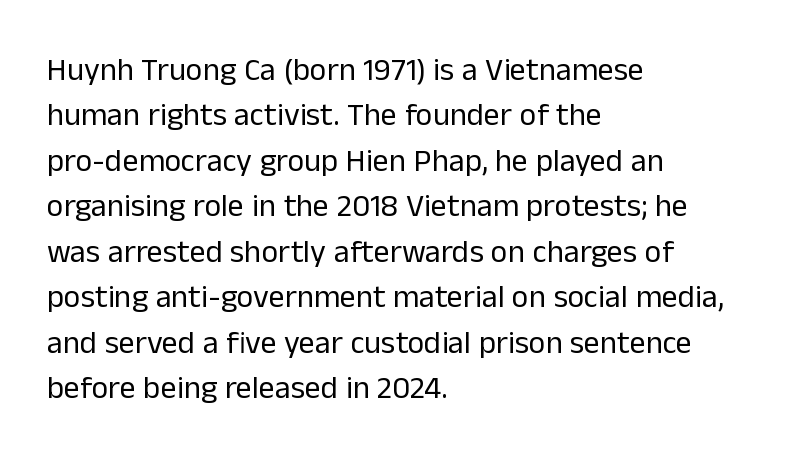
The image shows 32 px regular-weight sans-serif type, upright; set left-aligned, normal line spacing (1.42x), normal letter spacing, not underlined; low stroke contrast and a medium x-height.
